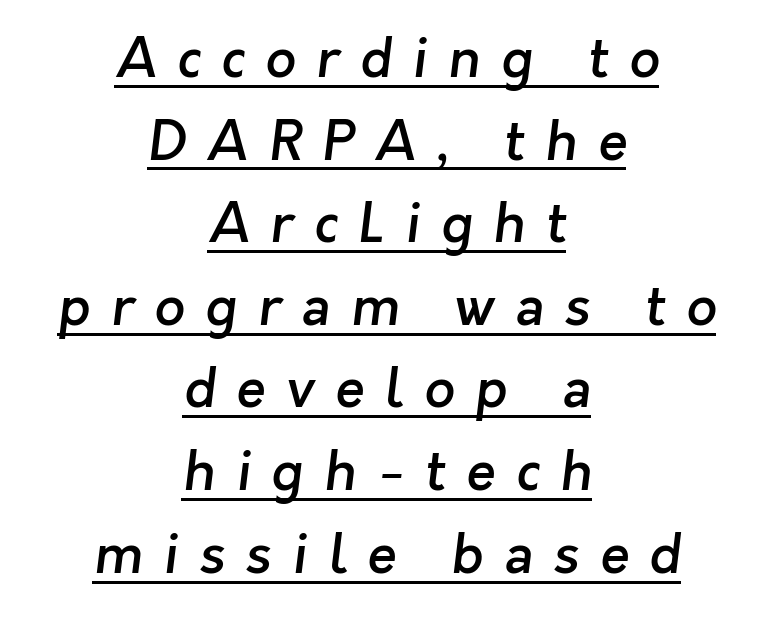
The image shows 54 px semibold sans-serif type; set centered, normal line spacing (1.53x), unusually wide letter spacing (+0.38 em), underlined; low stroke contrast and a medium x-height.
